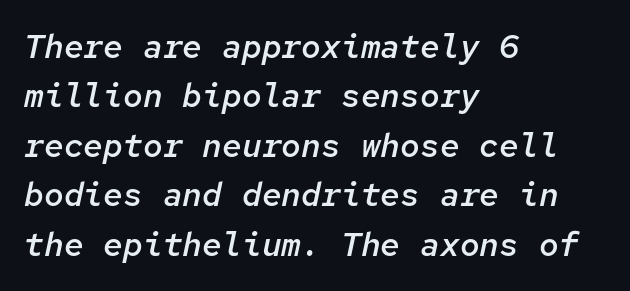
Q: Is the text bold? A: Semi-bold.
Q: Is the text italic (slanted)? A: Yes, it leans right by about 12 degrees.
Q: Is the text underlined? A: No.
Q: How is the paragraph aligned? A: Left-aligned.
Q: Is the spacing between letters normal or unusually wide? A: Normal.
Q: Is the spacing between lines tight, normal or loose? A: Normal.
Q: Width (condensed, normal, or wide)? A: Normal.
Q: Stroke contrast? A: Low.
Q: x-height? A: Medium.
Q: Monospaced? A: Yes.
